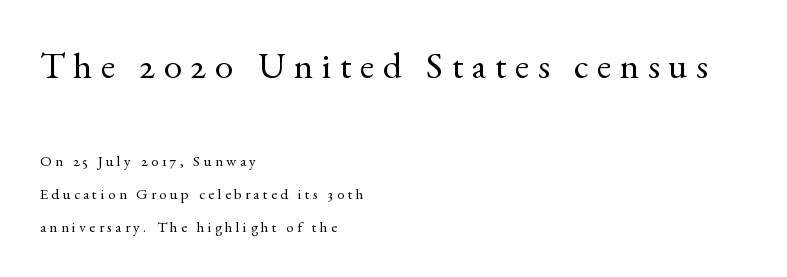
{"serif": "yes", "italic": "no", "bold": "no", "weight": "regular", "width": "normal", "x_height": "small", "monospaced": "no", "underline": "no", "align": "left", "line_spacing": "loose", "line_spacing_ratio": 2.18, "letter_spacing": "wide", "letter_spacing_em": 0.23, "larger_block": "first", "size_ratio": 2.47, "glyph_px": 37}
